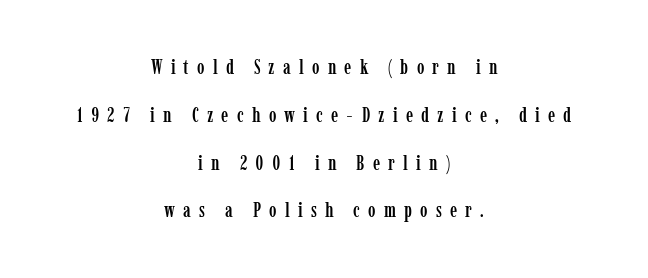
The image shows 20 px text type, upright; set centered, loose line spacing (2.39x), unusually wide letter spacing (+0.41 em), not underlined.
